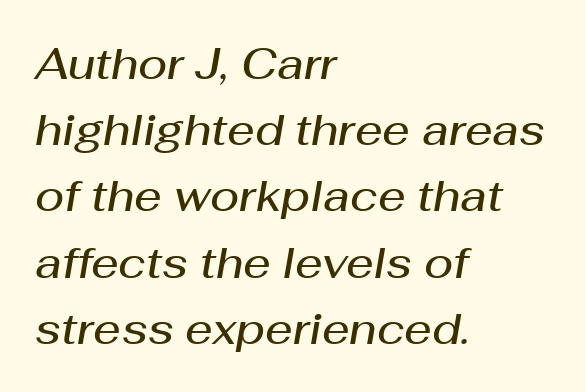
{"italic": "yes", "lean": "right", "slant_degrees": 10, "bold": "semi", "weight": "semibold", "width": "normal", "stroke_contrast": "medium", "x_height": "medium", "monospaced": "no", "underline": "no", "align": "left", "line_spacing": "normal", "line_spacing_ratio": 1.54, "letter_spacing": "normal", "letter_spacing_em": 0.0, "glyph_px": 43}
